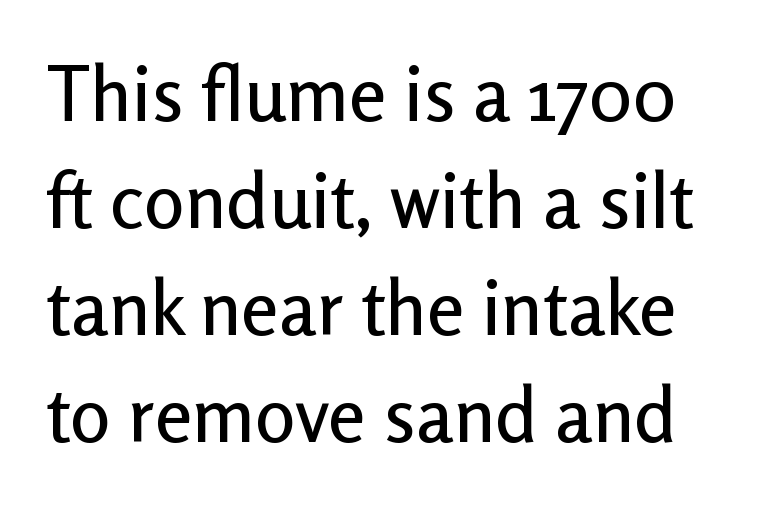
Characters follow at the spacing the type designer built in. The leading is moderate, giving the passage an even texture. Do the letters lean? They stand straight. A typesetter would call this proportional, since set widths differ per character.
